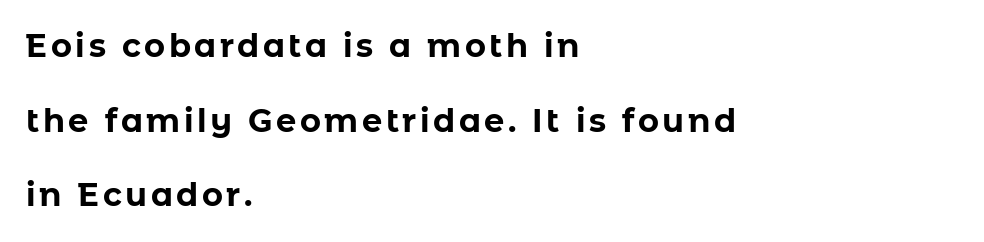
The image shows 32 px bold sans-serif type, upright; set left-aligned, loose line spacing (2.33x), not underlined; low stroke contrast and a medium x-height.
